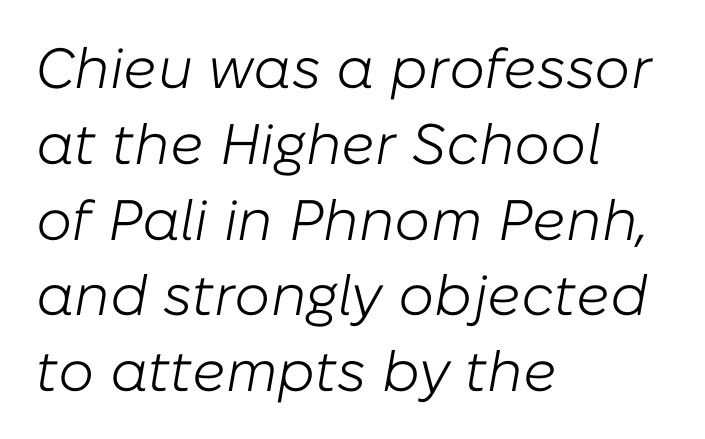
The image shows 57 px light type, italic (leaning right); set left-aligned, normal line spacing (1.33x), normal letter spacing, not underlined; low stroke contrast and a medium x-height.
